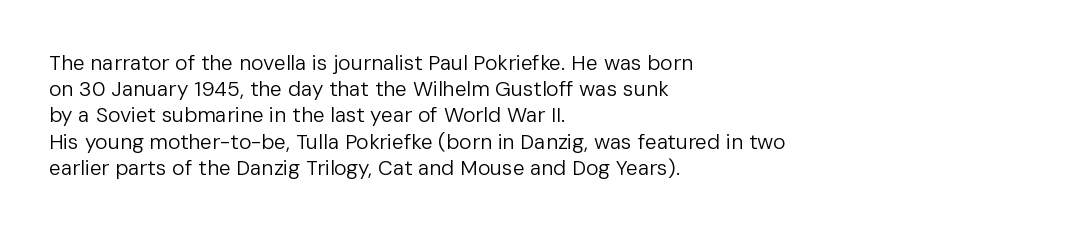
The image shows 21 px text type, upright; set left-aligned, normal line spacing (1.25x), normal letter spacing, not underlined.
